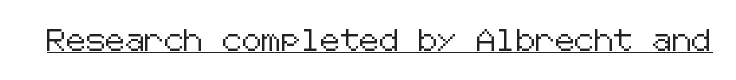
Compared with typical body copy, the letter spacing here is the same. Honestly, the underline is the first thing you notice here. No italicization has been applied; the sample stays upright.
